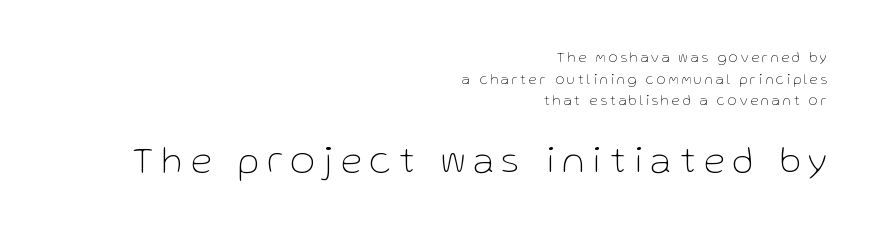
The image shows 38 px thin sans-serif type, upright; set right-aligned, normal line spacing (1.54x), unusually wide letter spacing (+0.22 em), not underlined; the second (bottom) block is 2.71x larger; low stroke contrast and a medium x-height.
